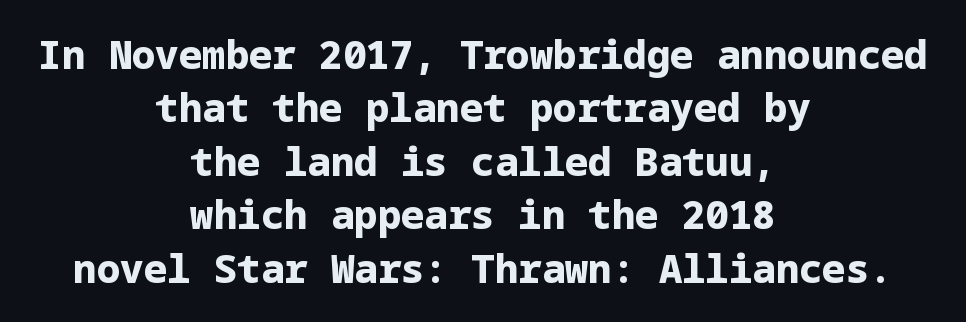
This rendering leaves character spacing at its baseline value. Its strokes are broad and dark, the hallmark of bold type. In CSS terms this would be text-align: center. This rendering employs a face without finishing strokes, i.e., a sans-serif.
